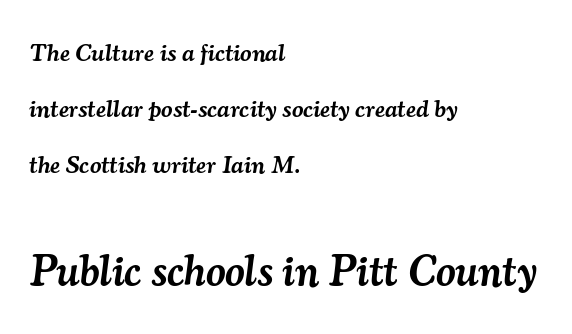
Classification — serif. Do the characters align in a grid? No, the font is proportional. Nobody touched the tracking dial on this one. You could fit nearly another row in the gap between these rows.
